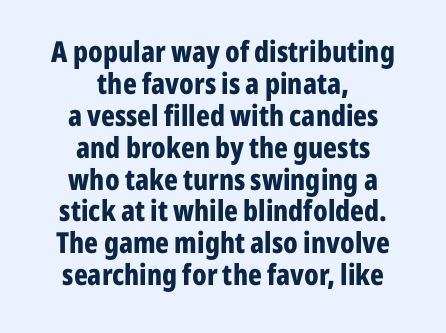
The image shows 29 px bold, condensed sans-serif type, upright; set centered, tight line spacing (1.1x), normal letter spacing, not underlined; low stroke contrast and a medium x-height.
